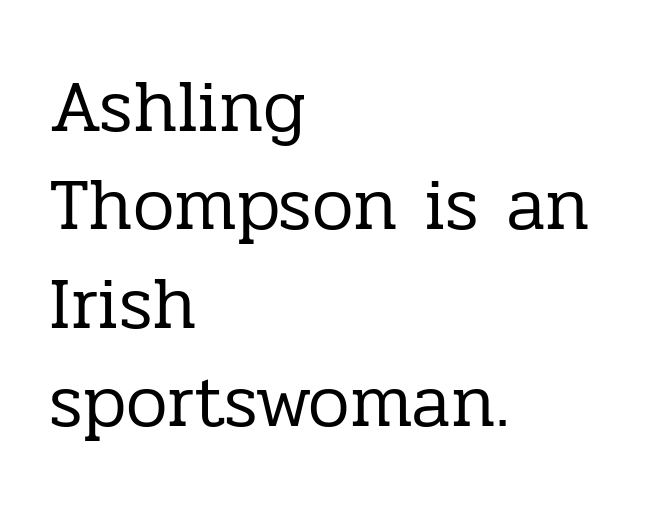
The font family rendered here belongs to the serif group. Rendered with straight, roman letterforms. Vertically, the passage feels balanced, rows spaced as you'd expect. The tracking reads as untouched default to a designer's eye. Varying glyph widths throughout — classic text-font behaviour.
